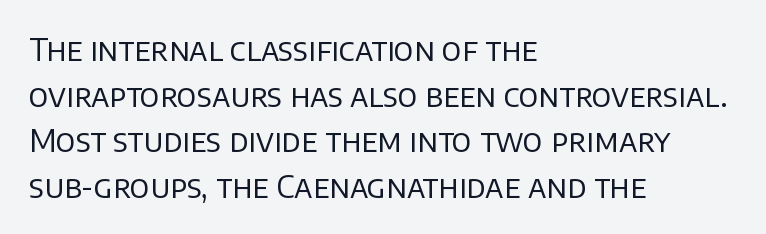
The image shows 31 px regular-weight sans-serif type, upright; set left-aligned, normal line spacing (1.47x), normal letter spacing, not underlined; low stroke contrast and a large x-height.
